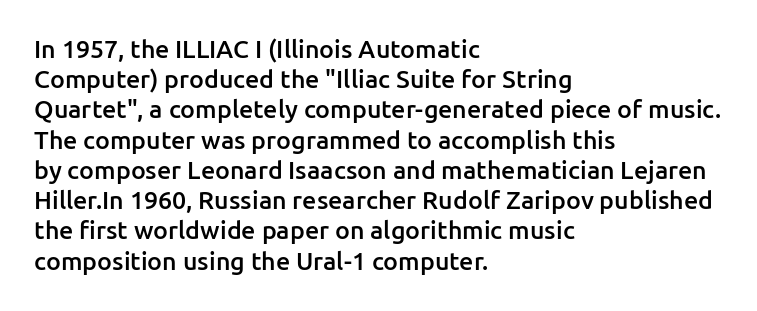
Q: Is the text bold? A: Semi-bold.
Q: Is the text italic (slanted)? A: No, it is upright.
Q: Is the text underlined? A: No.
Q: How is the paragraph aligned? A: Left-aligned.
Q: Is the spacing between letters normal or unusually wide? A: Normal.
